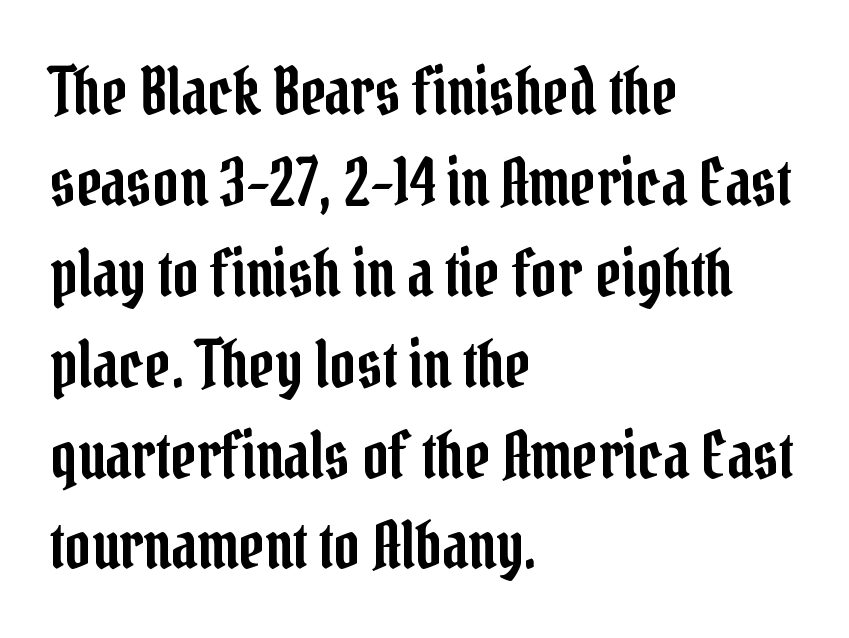
Q: Is the text italic (slanted)? A: No, it is upright.
Q: Is the typeface a serif or a sans-serif typeface? A: Serif.
Q: Is the text underlined? A: No.
Q: How is the paragraph aligned? A: Left-aligned.
Q: Is the spacing between letters normal or unusually wide? A: Normal.
Q: Is the spacing between lines tight, normal or loose? A: Normal.
Q: Width (condensed, normal, or wide)? A: Condensed.
Q: Stroke contrast? A: Low.
Q: x-height? A: Medium.
Q: Monospaced? A: No.
